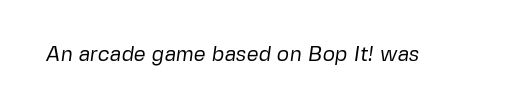
Q: Is the text bold? A: No.
Q: Is the text underlined? A: No.
Q: Is the spacing between letters normal or unusually wide? A: Normal.
